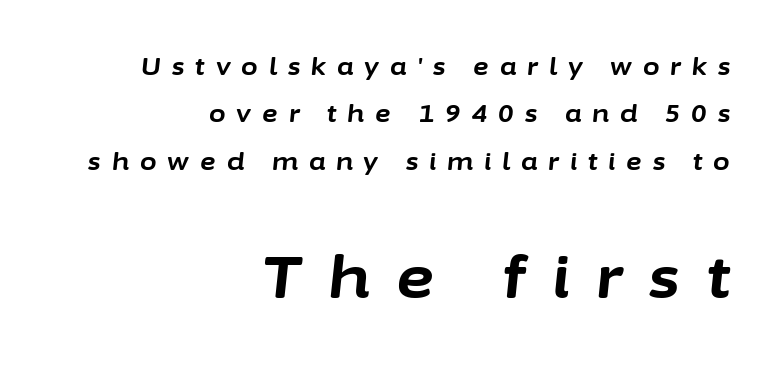
Tall strokes in this sample are angled rather than plumb. Casual observation: everything's shoved over to the right. Loose tracking; the words dissolve into strings of separated letters. Which chunk is bigger? The second one — the bottom block dwarfs the top.
